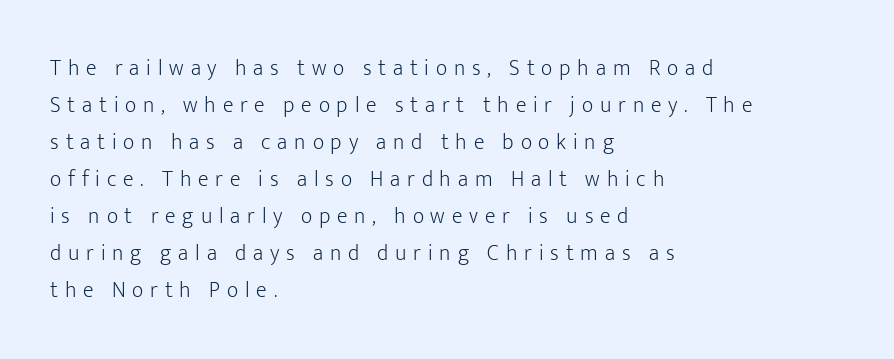
The image shows 22 px text type, upright; set left-aligned, normal line spacing (1.68x), unusually wide letter spacing (+0.31 em), not underlined.
